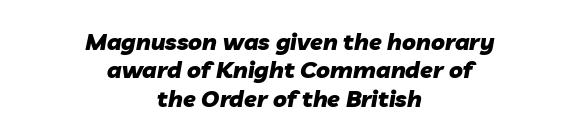
Q: Is the text bold? A: Yes.
Q: Is the text italic (slanted)? A: Yes, it leans right by about 10 degrees.
Q: Is the text underlined? A: No.
Q: How is the paragraph aligned? A: Centered.
Q: Is the spacing between letters normal or unusually wide? A: Normal.
